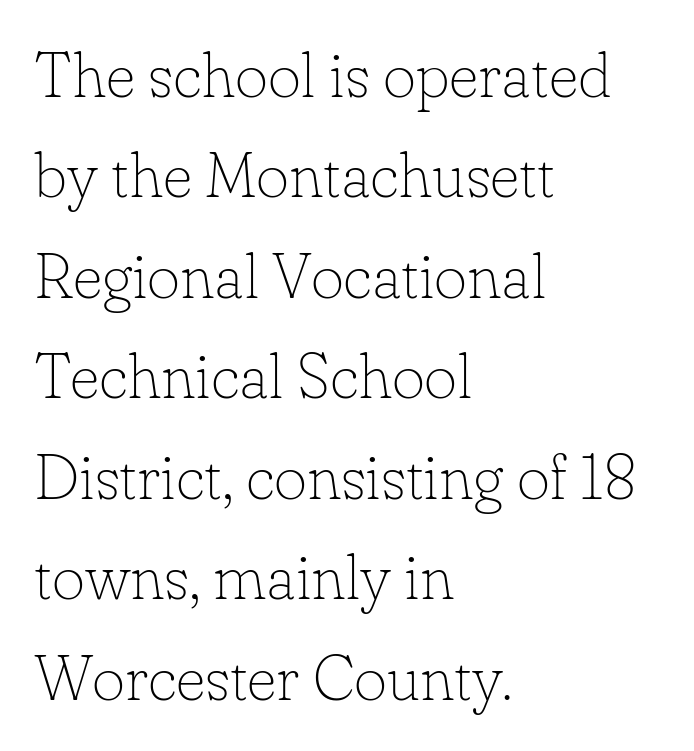
Here the glyphs are tracked normally, forming tight word shapes. Characters remain perfectly vertical along every line. Observe the serifs anchoring each vertical stroke in this sample. The rows are spaced the way most documents space them. This rendering features lettering with no underline.
